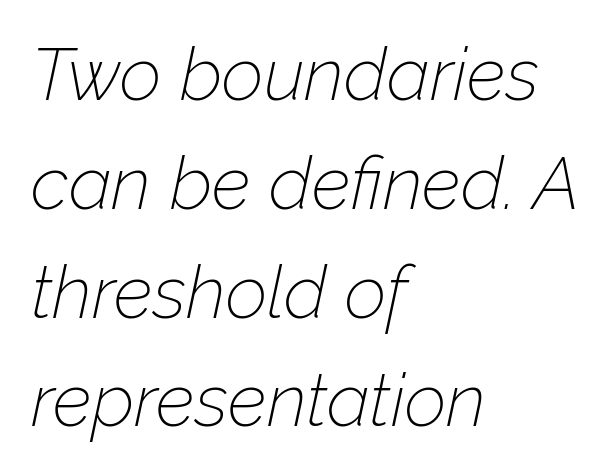
Q: Is the text bold? A: No.
Q: Is the text italic (slanted)? A: Yes, it leans right by about 12 degrees.
Q: Is the text underlined? A: No.
Q: How is the paragraph aligned? A: Left-aligned.
Q: Is the spacing between letters normal or unusually wide? A: Normal.
Q: Is the spacing between lines tight, normal or loose? A: Normal.
Q: Width (condensed, normal, or wide)? A: Normal.
Q: Stroke contrast? A: Low.
Q: x-height? A: Medium.
Q: Monospaced? A: No.
